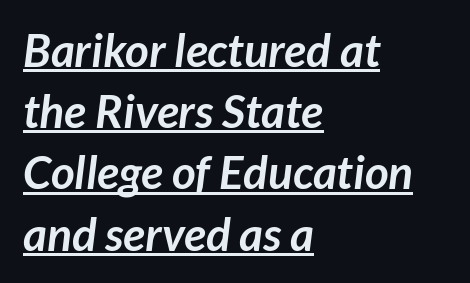
The image shows 46 px semibold sans-serif type; set left-aligned, normal line spacing (1.33x), normal letter spacing, underlined; low stroke contrast and a medium x-height.
